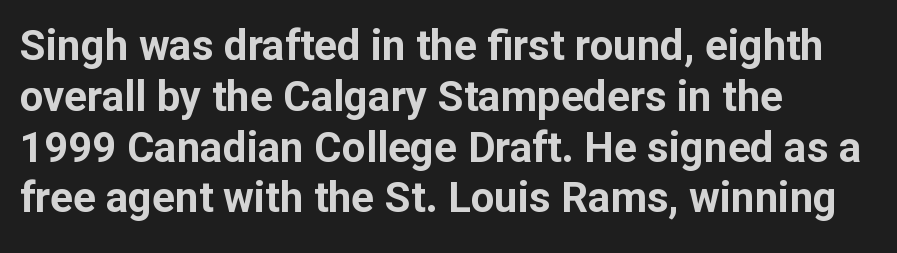
{"serif": "no", "italic": "no", "bold": "yes", "weight": "bold", "width": "normal", "stroke_contrast": "low", "x_height": "medium", "monospaced": "no", "underline": "no", "align": "left", "line_spacing_ratio": 1.21, "letter_spacing": "normal", "letter_spacing_em": 0.0, "glyph_px": 42}
